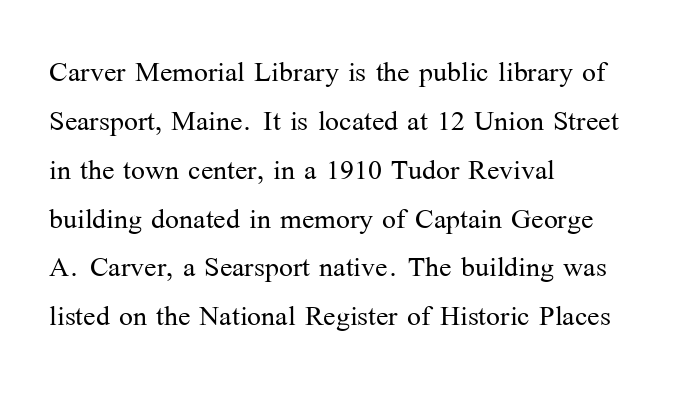
The image shows 37 px light serif type, upright; set left-aligned, normal line spacing (1.32x), normal letter spacing, not underlined; medium stroke contrast and a medium x-height.
